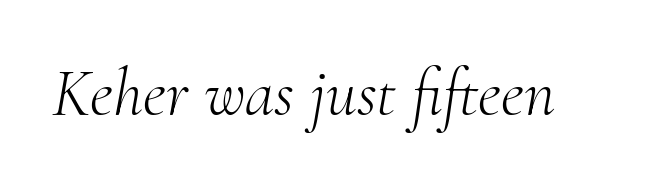
The image shows 67 px light serif type, italic (leaning right); set normal letter spacing, not underlined; medium stroke contrast and a small x-height.
